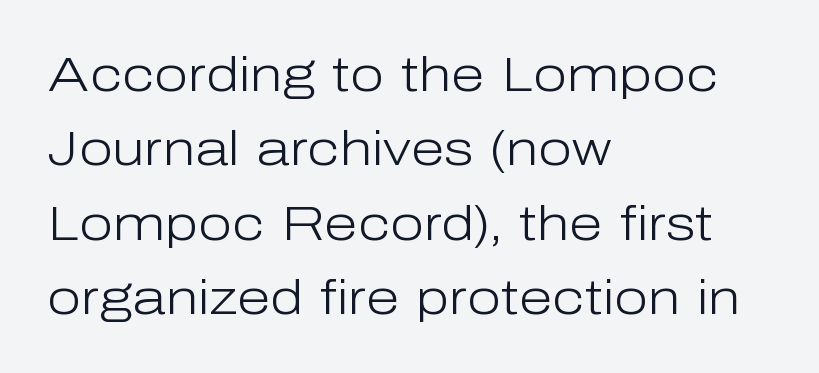
The image shows 49 px light sans-serif type, upright; set left-aligned, normal line spacing (1.52x), normal letter spacing, not underlined; low stroke contrast and a medium x-height.
